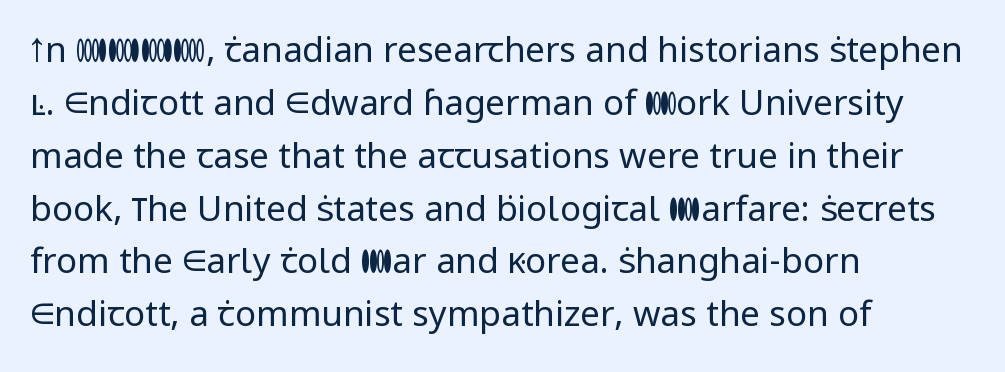
{"serif": "no", "italic": "no", "bold": "no", "weight": "regular", "width": "normal", "stroke_contrast": "low", "x_height": "medium", "monospaced": "no", "underline": "no", "align": "left", "line_spacing": "normal", "line_spacing_ratio": 1.51, "letter_spacing": "normal", "letter_spacing_em": 0.0, "glyph_px": 35}
